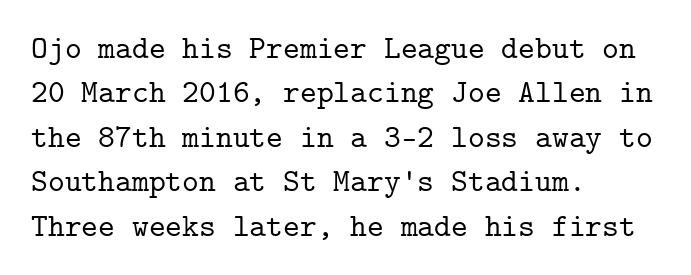
The strip under each line holds only bare page. Horizontally, the lines are justified to the leading edge only. The typeface chosen for these lines features serifs. Fixed-width glyphs throughout — classic coding-font behaviour.
